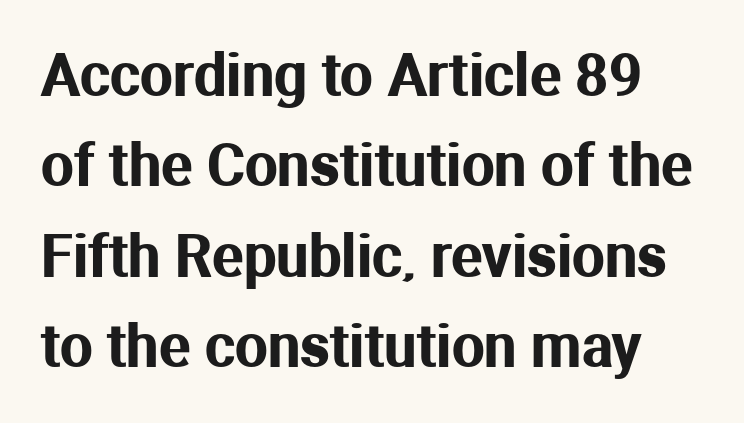
The image shows 58 px sans-serif type, upright; set normal line spacing (1.56x), normal letter spacing, not underlined; medium stroke contrast and a medium x-height.
